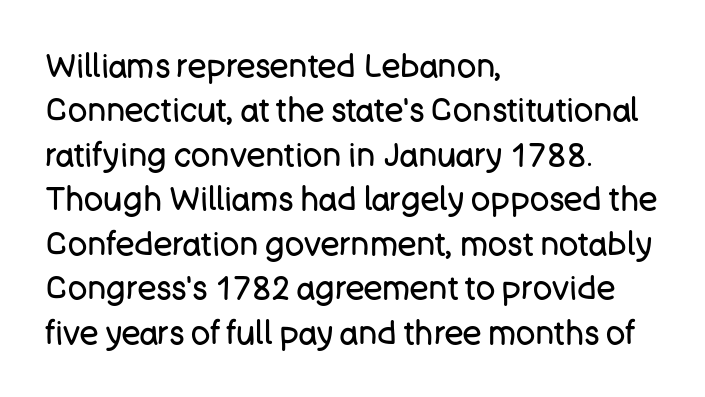
{"serif": "no", "italic": "no", "bold": "no", "weight": "regular", "width": "normal", "stroke_contrast": "low", "x_height": "large", "monospaced": "no", "underline": "no", "align": "left", "line_spacing": "normal", "line_spacing_ratio": 1.39, "letter_spacing": "normal", "letter_spacing_em": 0.0, "glyph_px": 32}
